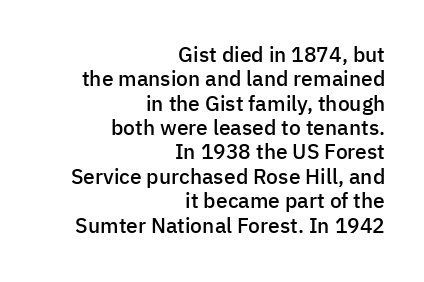
{"italic": "no", "bold": "semi", "underline": "no", "align": "right", "line_spacing_ratio": 1.16, "letter_spacing": "normal", "letter_spacing_em": 0.0, "glyph_px": 21}
